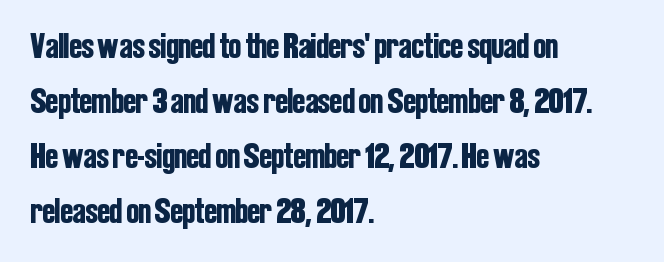
Q: Is the text italic (slanted)? A: No, it is upright.
Q: Is the typeface a serif or a sans-serif typeface? A: Sans-serif.
Q: Is the text underlined? A: No.
Q: How is the paragraph aligned? A: Left-aligned.
Q: Is the spacing between letters normal or unusually wide? A: Normal.
Q: Is the spacing between lines tight, normal or loose? A: Normal.
Q: Width (condensed, normal, or wide)? A: Condensed.
Q: Stroke contrast? A: Low.
Q: x-height? A: Medium.
Q: Monospaced? A: No.
